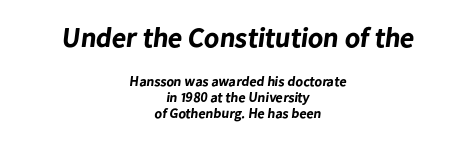
{"serif": "no", "bold": "yes", "weight": "bold", "width": "normal", "stroke_contrast": "low", "x_height": "medium", "monospaced": "no", "underline": "no", "align": "center", "line_spacing": "tight", "line_spacing_ratio": 1.11, "letter_spacing": "normal", "letter_spacing_em": 0.0, "larger_block": "first", "size_ratio": 2.0, "glyph_px": 28}
